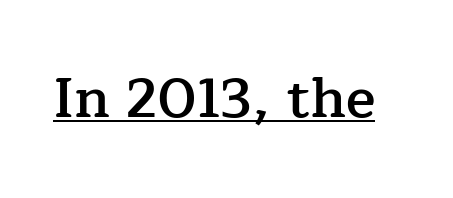
{"serif": "yes", "italic": "no", "bold": "semi", "weight": "semibold", "width": "normal", "stroke_contrast": "low", "x_height": "medium", "monospaced": "no", "underline": "yes", "letter_spacing": "normal", "letter_spacing_em": 0.0, "glyph_px": 55}
